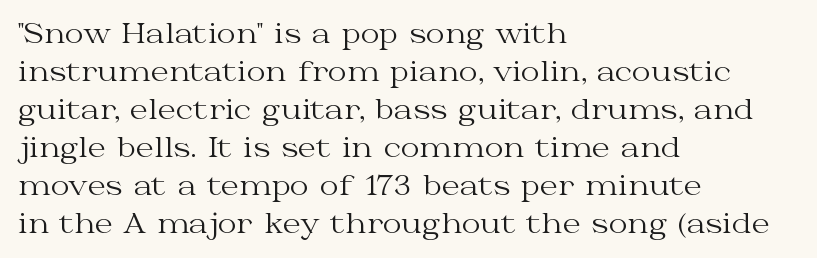
Visually the block forms a straight wall on the left and a jagged coastline on the right. Caption: standard tracking, unaltered. The type sits square on the baseline with zero lean. Weight: not bold — regular or lighter.
